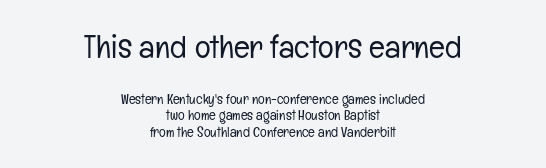
{"serif": "no", "italic": "no", "bold": "no", "weight": "light", "width": "condensed", "stroke_contrast": "low", "x_height": "medium", "monospaced": "no", "underline": "no", "align": "center", "line_spacing": "tight", "line_spacing_ratio": 1.15, "letter_spacing": "normal", "letter_spacing_em": 0.0, "larger_block": "first", "size_ratio": 2.36, "glyph_px": 33}
